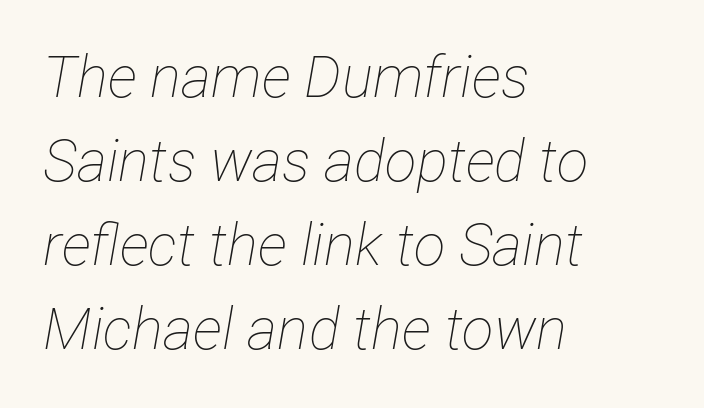
The space beneath each line is pristine and unruled. Short and long lines alike share a common starting point at left. The weight would be labelled regular, book, light, or lighter still. Look at the tracking — it's just the regular setting, nothing added. Character widths vary here, with narrow letters taking less room than wide ones. The font's italic variant was chosen for this text.
